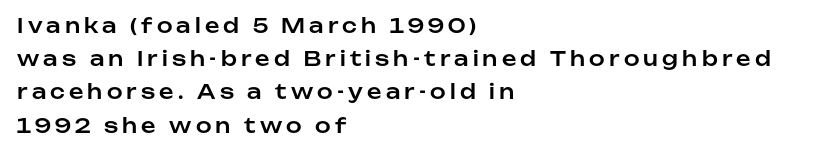
{"italic": "no", "underline": "no", "align": "left", "line_spacing": "normal", "line_spacing_ratio": 1.66, "letter_spacing": "wide", "letter_spacing_em": 0.21, "glyph_px": 20}
